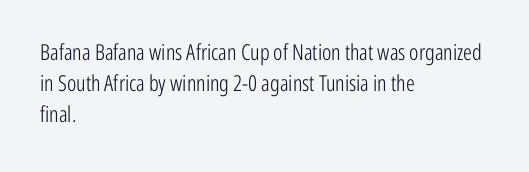
The words here are not underlined. Default kerning and tracking; the words read as compact shapes. The paragraph shown leans on its left margin. Posture: straight, roman, zero tilt. Vertical stems look standard width or narrower in stroke. Vertical spacing — default.
